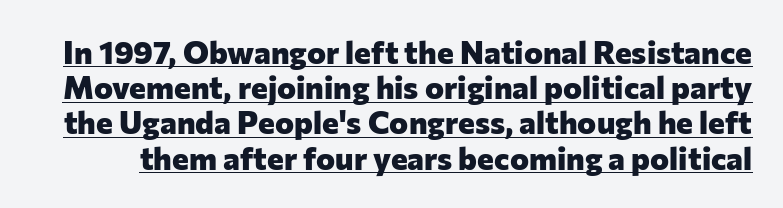
{"serif": "no", "italic": "no", "bold": "yes", "weight": "heavy", "width": "normal", "stroke_contrast": "low", "x_height": "medium", "monospaced": "no", "underline": "yes", "line_spacing": "tight", "line_spacing_ratio": 1.1, "letter_spacing": "normal", "letter_spacing_em": 0.0, "glyph_px": 32}
